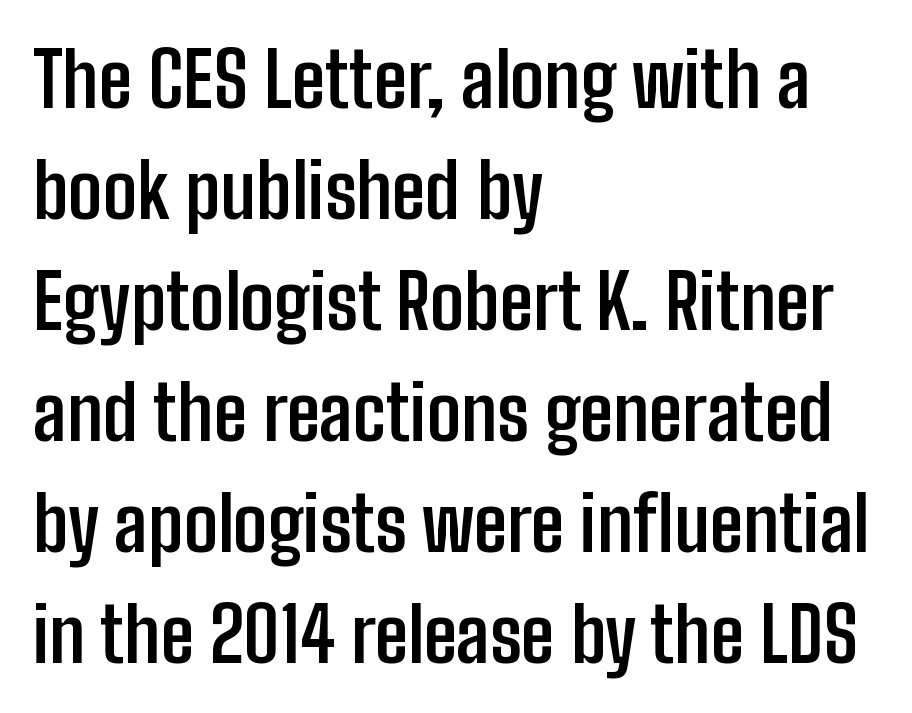
{"serif": "no", "italic": "no", "bold": "yes", "weight": "semibold", "width": "condensed", "stroke_contrast": "low", "x_height": "medium", "monospaced": "no", "underline": "no", "align": "left", "line_spacing": "normal", "line_spacing_ratio": 1.46, "letter_spacing": "normal", "letter_spacing_em": 0.0, "glyph_px": 76}
